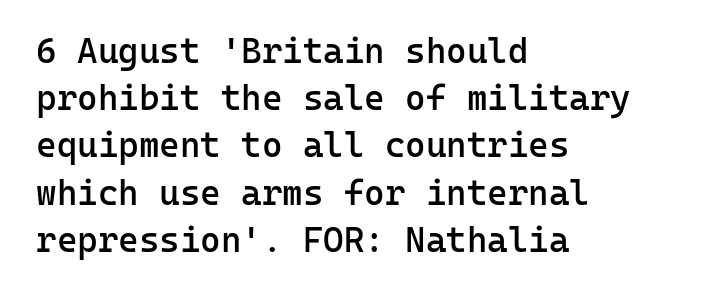
{"serif": "no", "italic": "no", "bold": "semi", "weight": "semibold", "width": "normal", "stroke_contrast": "low", "x_height": "medium", "monospaced": "yes", "underline": "no", "align": "left", "line_spacing": "normal", "line_spacing_ratio": 1.35, "letter_spacing": "normal", "letter_spacing_em": 0.0, "glyph_px": 35}
